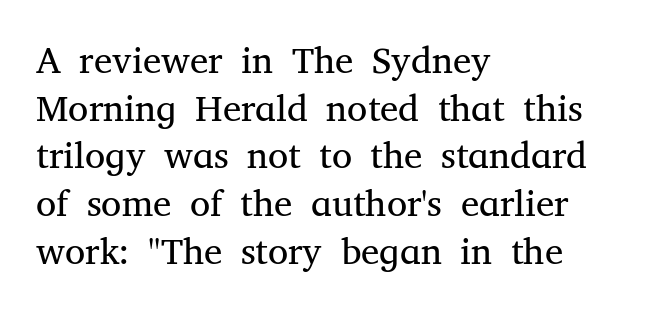
Q: Is the text bold? A: No.
Q: Is the text italic (slanted)? A: No, it is upright.
Q: Is the typeface a serif or a sans-serif typeface? A: Serif.
Q: Is the text underlined? A: No.
Q: How is the paragraph aligned? A: Left-aligned.
Q: Is the spacing between letters normal or unusually wide? A: Normal.
Q: Is the spacing between lines tight, normal or loose? A: Normal.
Q: Width (condensed, normal, or wide)? A: Normal.
Q: Stroke contrast? A: Medium.
Q: x-height? A: Medium.
Q: Monospaced? A: No.
